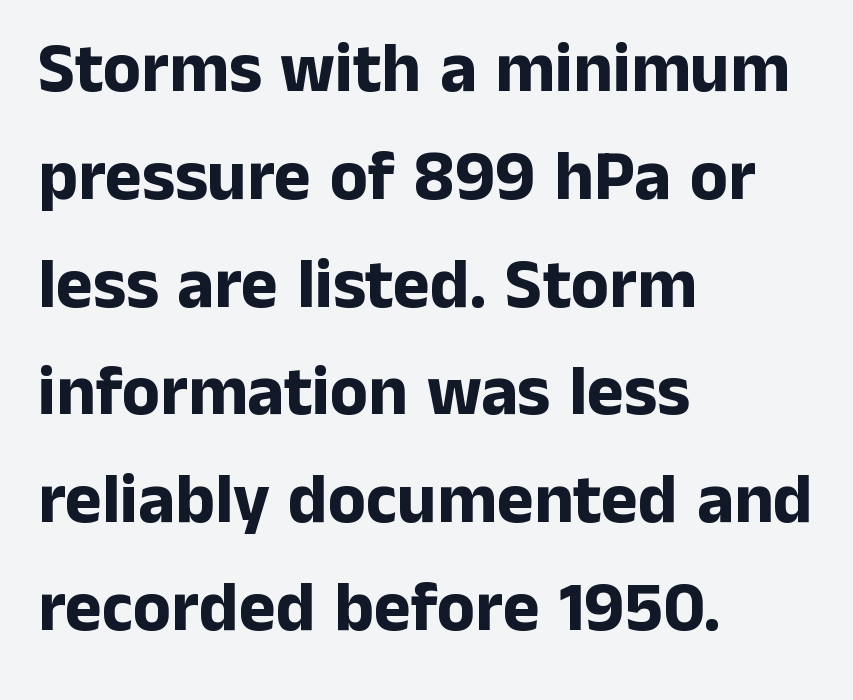
Q: Is the text bold? A: Yes.
Q: Is the text italic (slanted)? A: No, it is upright.
Q: Is the typeface a serif or a sans-serif typeface? A: Sans-serif.
Q: Is the text underlined? A: No.
Q: How is the paragraph aligned? A: Left-aligned.
Q: Is the spacing between letters normal or unusually wide? A: Normal.
Q: Is the spacing between lines tight, normal or loose? A: Normal.
Q: Width (condensed, normal, or wide)? A: Normal.
Q: Stroke contrast? A: Low.
Q: x-height? A: Medium.
Q: Monospaced? A: No.
